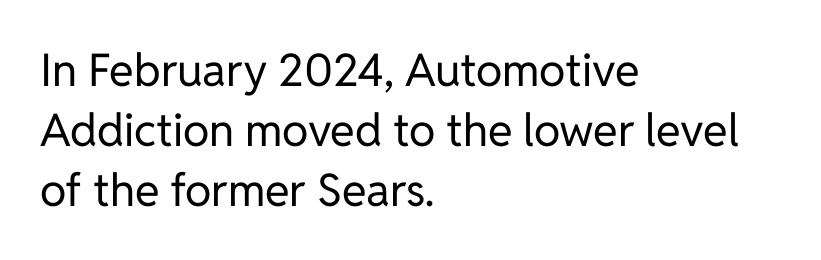
{"serif": "no", "italic": "no", "bold": "no", "weight": "regular", "width": "normal", "stroke_contrast": "low", "x_height": "medium", "monospaced": "no", "underline": "no", "align": "left", "line_spacing": "normal", "line_spacing_ratio": 1.33, "letter_spacing": "normal", "letter_spacing_em": 0.0, "glyph_px": 45}
